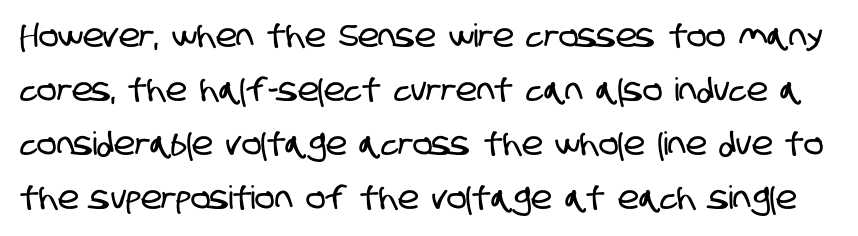
{"serif": "no", "width": "condensed", "stroke_contrast": "low", "x_height": "large", "monospaced": "no", "underline": "no", "line_spacing": "normal", "line_spacing_ratio": 1.69, "letter_spacing": "normal", "letter_spacing_em": 0.0, "glyph_px": 32}
